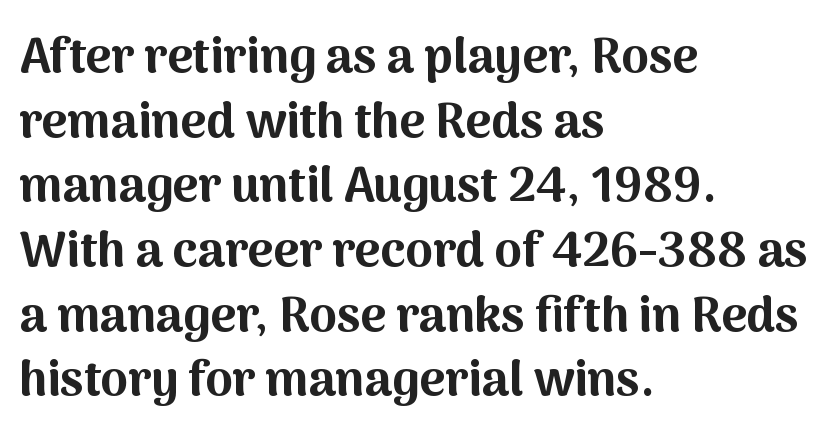
Characters follow at the spacing the type designer built in. Do the characters align in a grid? No, the font is proportional. The paragraph has a hard left edge and a soft right edge. Type style note: lacks serifs. Bold? Absolutely — the strokes are thick and heavy.
